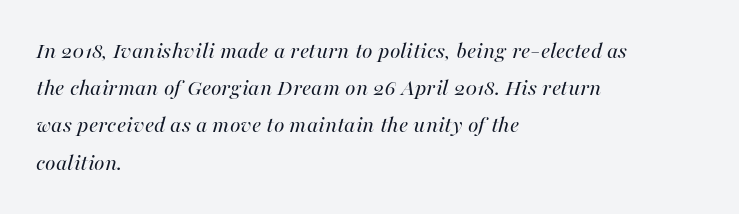
It's the slanting kind of type. Does the copy run flush right? No — it runs flush left. Line spacing here is normal. Weight: in the light-to-regular range. Lines of text with bare space underneath. The tracking reads as untouched default to a designer's eye.
